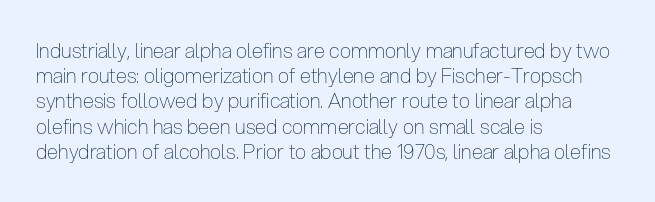
How would I describe the line gaps? Plain and ordinary. Stem width sits at or under what a default text font uses. Posture: straight, roman, zero tilt. Underlining? Definitely not there. How are the letters spaced? Ordinarily, with no added tracking. Alignment: flush left.
